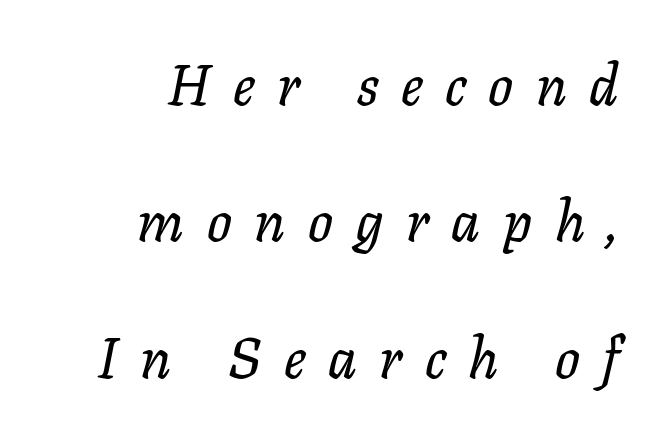
Q: Is the text italic (slanted)? A: Yes, it leans right by about 11 degrees.
Q: Is the typeface a serif or a sans-serif typeface? A: Serif.
Q: Is the text underlined? A: No.
Q: How is the paragraph aligned? A: Right-aligned.
Q: Is the spacing between letters normal or unusually wide? A: Unusually wide.
Q: Is the spacing between lines tight, normal or loose? A: Loose.
Q: Width (condensed, normal, or wide)? A: Normal.
Q: Stroke contrast? A: Low.
Q: x-height? A: Medium.
Q: Monospaced? A: No.
